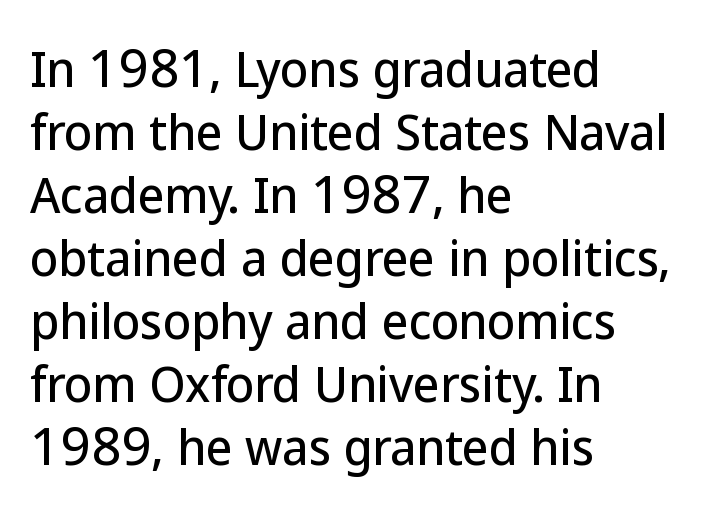
{"serif": "no", "italic": "no", "width": "normal", "stroke_contrast": "low", "x_height": "medium", "monospaced": "no", "underline": "no", "align": "left", "line_spacing": "normal", "line_spacing_ratio": 1.37, "letter_spacing": "normal", "letter_spacing_em": 0.0, "glyph_px": 46}
